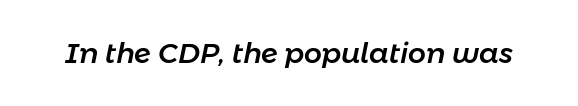
The image shows 28 px text type, italic (leaning right); set normal letter spacing, not underlined; low stroke contrast and a medium x-height.
